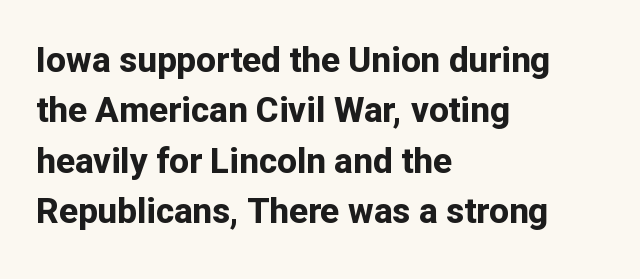
{"serif": "no", "italic": "no", "bold": "yes", "weight": "bold", "width": "normal", "stroke_contrast": "low", "x_height": "medium", "monospaced": "no", "underline": "no", "align": "left", "line_spacing": "normal", "line_spacing_ratio": 1.44, "letter_spacing": "normal", "letter_spacing_em": 0.0, "glyph_px": 35}
